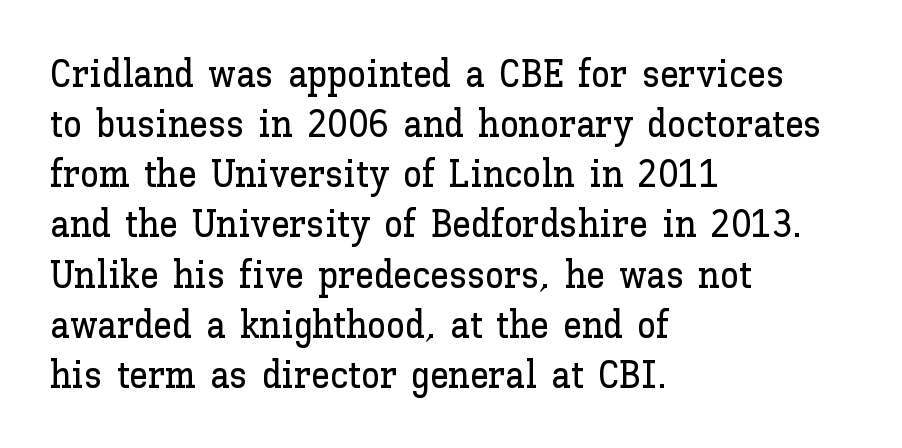
The image shows 38 px text type, upright; set left-aligned, normal line spacing (1.32x), normal letter spacing, not underlined; low stroke contrast and a medium x-height.
